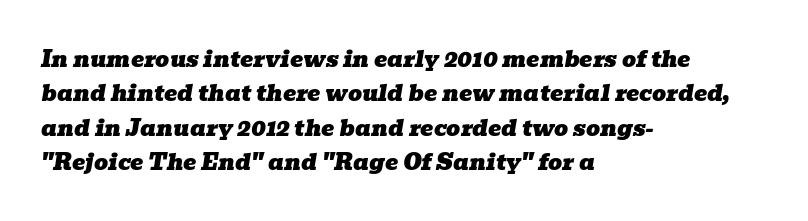
The image shows 22 px text type, italic (leaning right); set left-aligned, normal line spacing (1.56x), normal letter spacing, not underlined.
